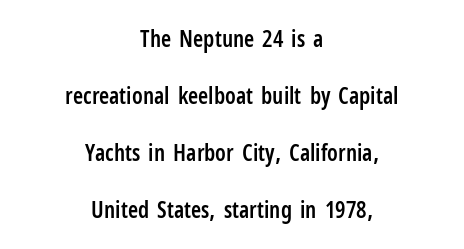
Weight: semibold (demi). There is no visible air inserted between adjacent glyphs. These lines stand farther apart than default settings would place them. Layout note: lines centered.
